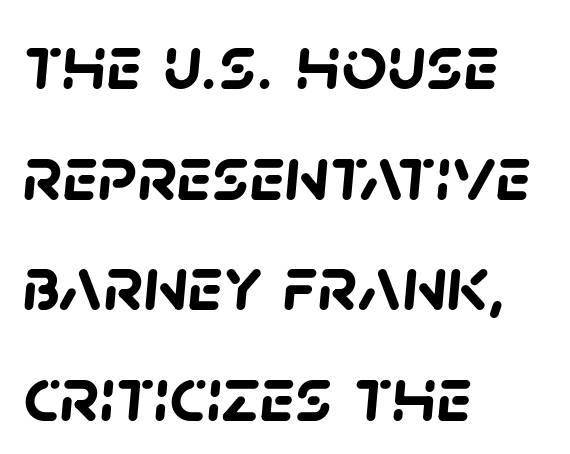
Q: Is the text bold? A: Yes.
Q: Is the typeface a serif or a sans-serif typeface? A: Sans-serif.
Q: Is the text underlined? A: No.
Q: How is the paragraph aligned? A: Left-aligned.
Q: Is the spacing between letters normal or unusually wide? A: Normal.
Q: Is the spacing between lines tight, normal or loose? A: Normal.
Q: Width (condensed, normal, or wide)? A: Normal.
Q: Stroke contrast? A: Low.
Q: x-height? A: Large.
Q: Monospaced? A: No.
